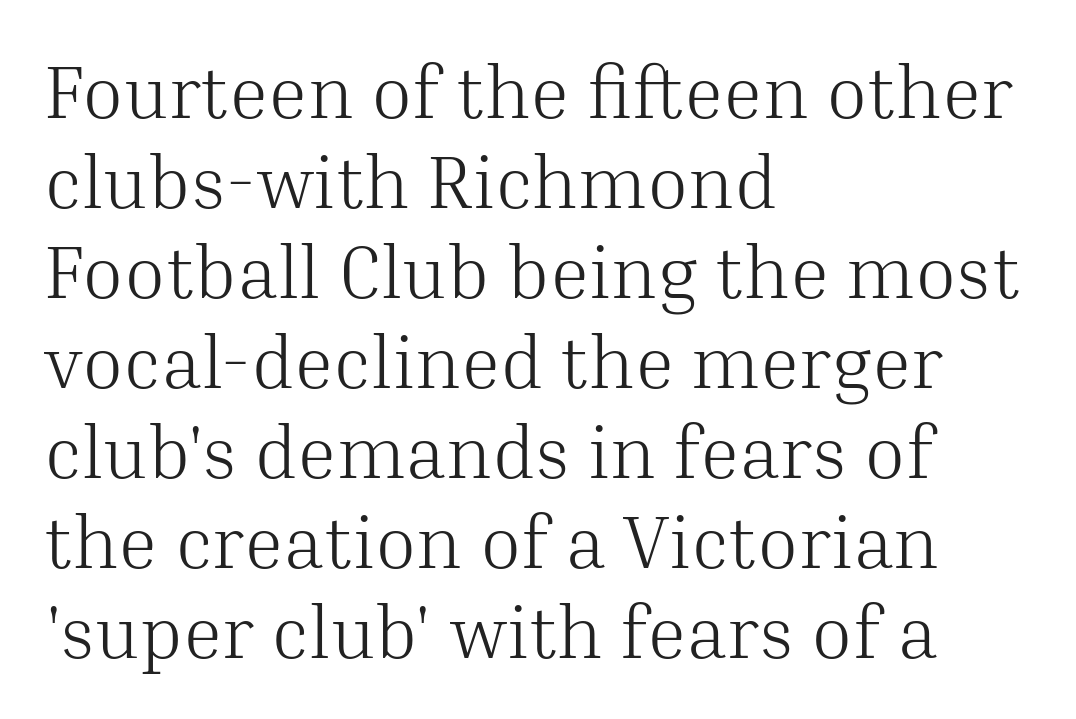
The image shows 75 px light serif type, upright; set left-aligned, line spacing 1.2x, normal letter spacing, not underlined; medium stroke contrast and a medium x-height.
